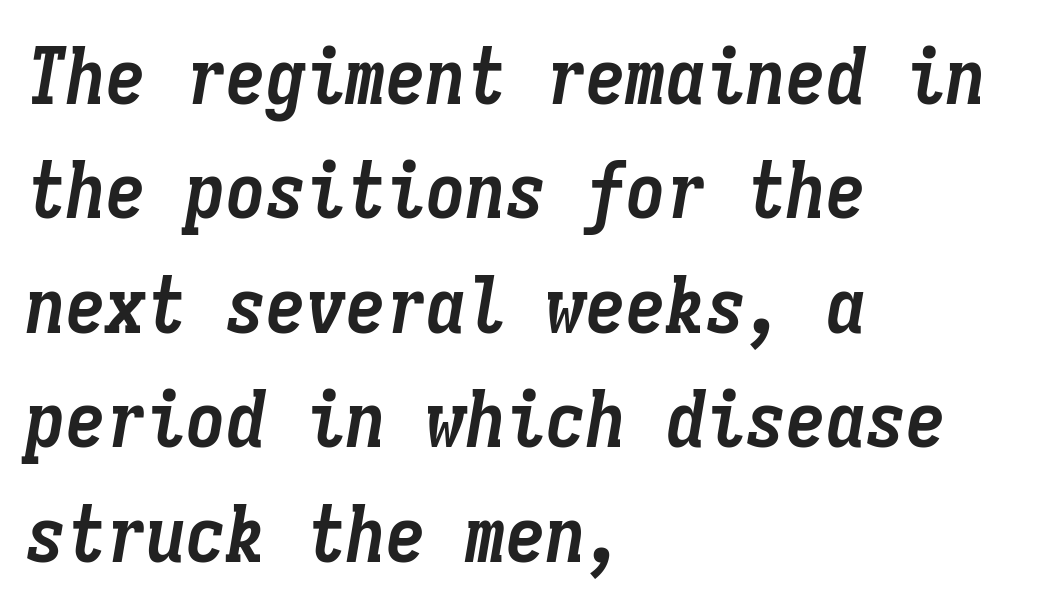
Check the space under the baseline: it is left empty. Here the designer chose a console-style face with uniform glyph widths. Leftover space on each line is placed entirely after the last word. What's the leading like? Ordinary, nothing unusual. Tracking value appears to be zero — textbook default spacing.
